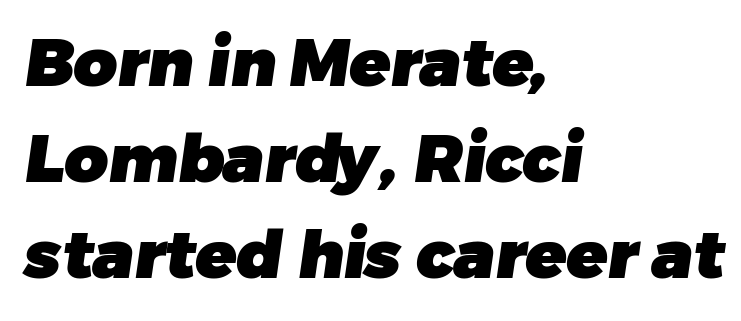
Q: Is the text bold? A: Yes.
Q: Is the typeface a serif or a sans-serif typeface? A: Sans-serif.
Q: Is the text underlined? A: No.
Q: How is the paragraph aligned? A: Left-aligned.
Q: Is the spacing between letters normal or unusually wide? A: Normal.
Q: Is the spacing between lines tight, normal or loose? A: Normal.
Q: Width (condensed, normal, or wide)? A: Normal.
Q: Stroke contrast? A: Low.
Q: x-height? A: Medium.
Q: Monospaced? A: No.
